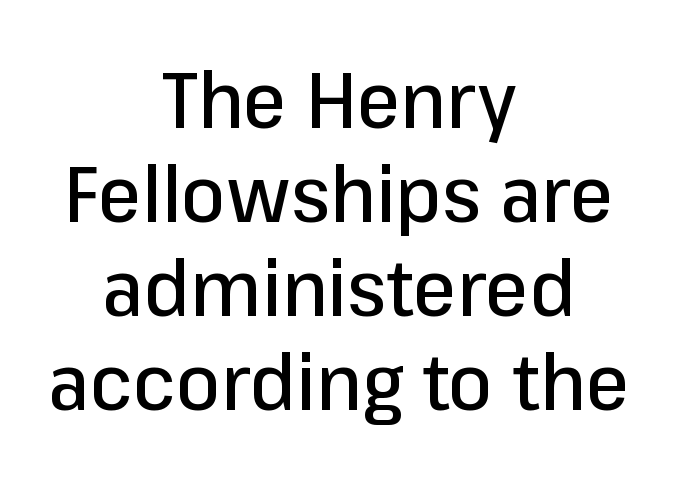
Line starts and ends both wander, symmetrically. A typesetter would mark this as roman, not italic. Think of a printed novel: that variable character pitch is what you see here. Descenders are the only things crossing below the line.
